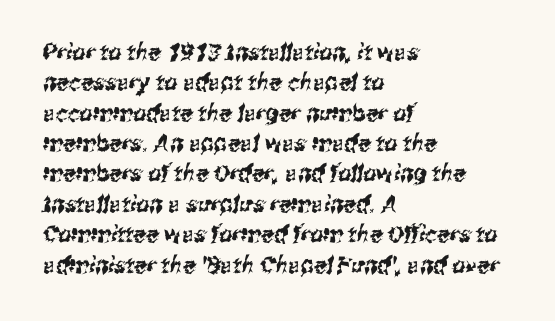
The image shows 23 px text type; set left-aligned, normal line spacing (1.32x), normal letter spacing, not underlined.
